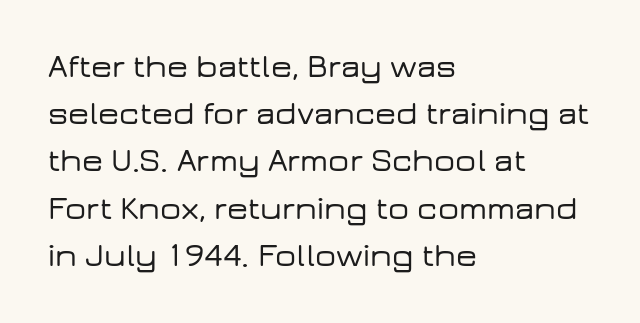
Q: Is the text italic (slanted)? A: No, it is upright.
Q: Is the typeface a serif or a sans-serif typeface? A: Sans-serif.
Q: Is the text underlined? A: No.
Q: How is the paragraph aligned? A: Left-aligned.
Q: Is the spacing between letters normal or unusually wide? A: Normal.
Q: Is the spacing between lines tight, normal or loose? A: Normal.
Q: Width (condensed, normal, or wide)? A: Wide.
Q: Stroke contrast? A: Low.
Q: x-height? A: Medium.
Q: Monospaced? A: No.
